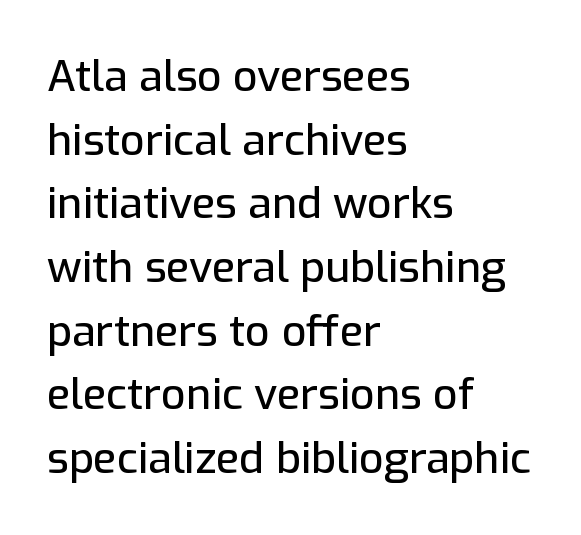
{"serif": "no", "italic": "no", "width": "normal", "stroke_contrast": "low", "x_height": "medium", "monospaced": "no", "underline": "no", "align": "left", "line_spacing": "normal", "line_spacing_ratio": 1.48, "letter_spacing": "normal", "letter_spacing_em": 0.0, "glyph_px": 43}
